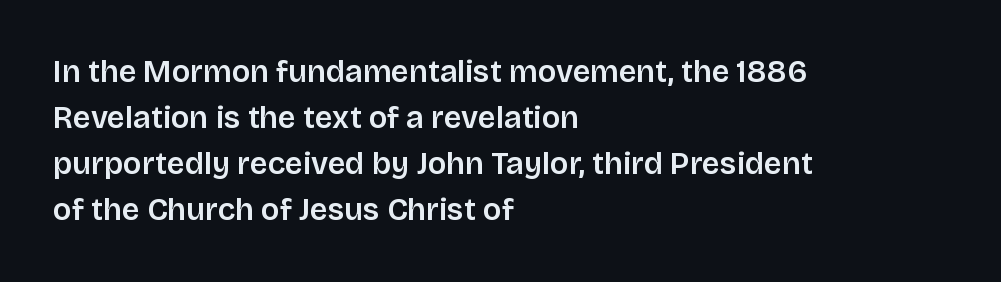
Q: Is the text italic (slanted)? A: No, it is upright.
Q: Is the typeface a serif or a sans-serif typeface? A: Sans-serif.
Q: Is the text underlined? A: No.
Q: How is the paragraph aligned? A: Left-aligned.
Q: Is the spacing between letters normal or unusually wide? A: Normal.
Q: Is the spacing between lines tight, normal or loose? A: Normal.
Q: Width (condensed, normal, or wide)? A: Normal.
Q: Stroke contrast? A: Low.
Q: x-height? A: Large.
Q: Monospaced? A: No.
